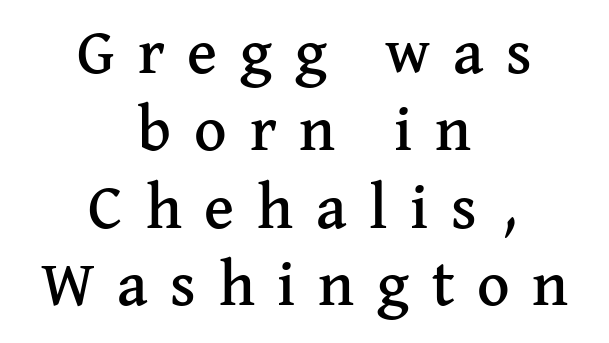
Q: Is the text italic (slanted)? A: No, it is upright.
Q: Is the typeface a serif or a sans-serif typeface? A: Serif.
Q: Is the text underlined? A: No.
Q: How is the paragraph aligned? A: Centered.
Q: Is the spacing between letters normal or unusually wide? A: Unusually wide.
Q: Width (condensed, normal, or wide)? A: Normal.
Q: Stroke contrast? A: Medium.
Q: x-height? A: Medium.
Q: Monospaced? A: No.
